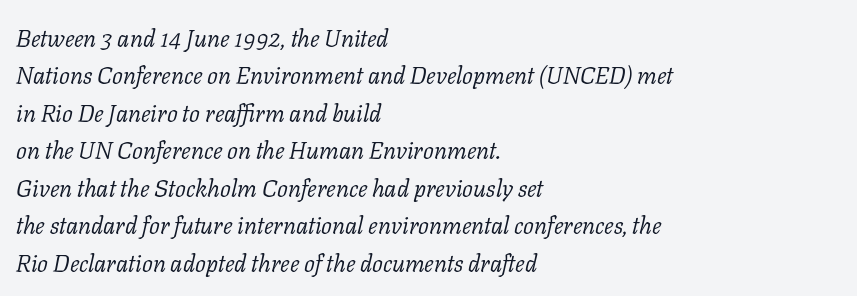
Check the space under the baseline: it is left empty. The leading is moderate, giving the passage an even texture. The glyphs look as if they've been sheared to an angle. Inter-character spacing is left at the font's built-in metrics. The letters look calm and open, with moderate or lighter stems. The lines in this sample share a left origin and differ only in where they stop.
